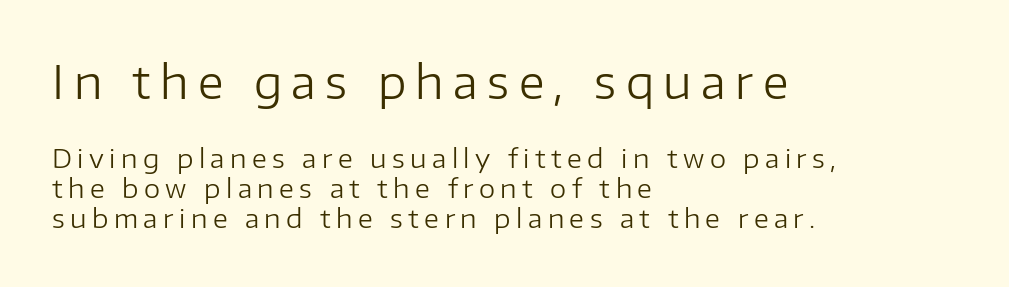
{"serif": "no", "italic": "no", "bold": "no", "weight": "regular", "width": "normal", "stroke_contrast": "low", "x_height": "medium", "monospaced": "no", "underline": "no", "align": "left", "line_spacing_ratio": 1.17, "letter_spacing": "wide", "letter_spacing_em": 0.21, "larger_block": "first", "size_ratio": 1.73, "glyph_px": 45}
